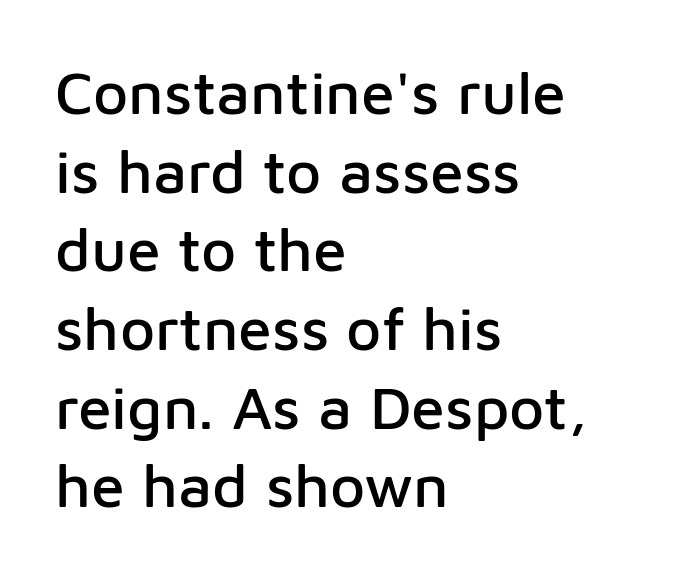
Q: Is the text italic (slanted)? A: No, it is upright.
Q: Is the typeface a serif or a sans-serif typeface? A: Sans-serif.
Q: Is the text underlined? A: No.
Q: How is the paragraph aligned? A: Left-aligned.
Q: Is the spacing between letters normal or unusually wide? A: Normal.
Q: Is the spacing between lines tight, normal or loose? A: Normal.
Q: Width (condensed, normal, or wide)? A: Normal.
Q: Stroke contrast? A: Low.
Q: x-height? A: Medium.
Q: Monospaced? A: No.
